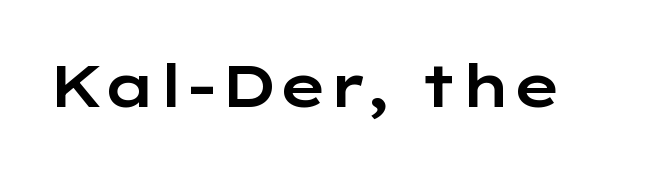
The image shows 59 px wide sans-serif type, upright; set normal letter spacing, not underlined; low stroke contrast and a medium x-height.
